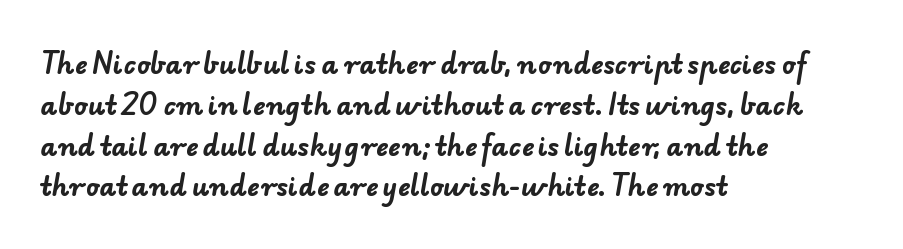
{"bold": "yes", "underline": "no", "align": "left", "line_spacing": "normal", "line_spacing_ratio": 1.57, "letter_spacing": "normal", "letter_spacing_em": 0.0, "glyph_px": 26}
